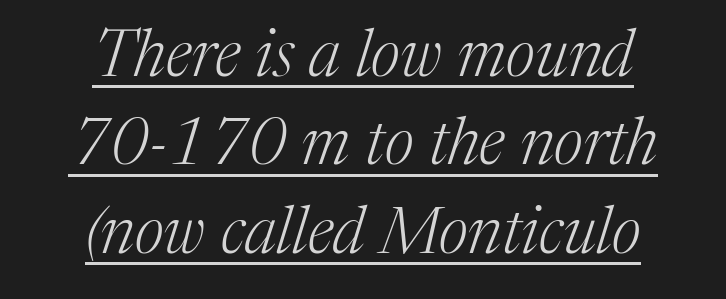
{"serif": "yes", "italic": "yes", "lean": "right", "slant_degrees": 17, "bold": "no", "weight": "light", "width": "normal", "stroke_contrast": "medium", "x_height": "medium", "monospaced": "no", "underline": "yes", "align": "center", "line_spacing": "normal", "line_spacing_ratio": 1.36, "letter_spacing": "normal", "letter_spacing_em": 0.0, "glyph_px": 65}
